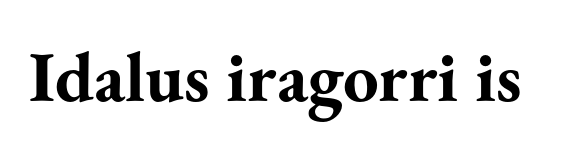
Q: Is the text bold? A: Yes.
Q: Is the text italic (slanted)? A: No, it is upright.
Q: Is the typeface a serif or a sans-serif typeface? A: Serif.
Q: Is the text underlined? A: No.
Q: Is the spacing between letters normal or unusually wide? A: Normal.
Q: Width (condensed, normal, or wide)? A: Normal.
Q: Stroke contrast? A: Medium.
Q: x-height? A: Small.
Q: Monospaced? A: No.
